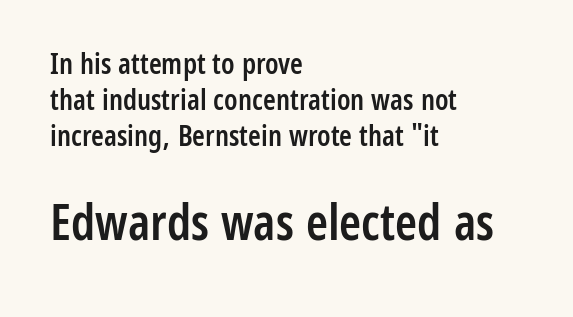
Italic: no, the glyphs are upright roman. Classification — sans serif. Short and long lines alike share a common starting point at left. Do the characters align in a grid? No, the font is proportional. A semibold gives these letters moderate extra thickness, short of bold. You could call the tracking neutral — neither tight nor loose.
